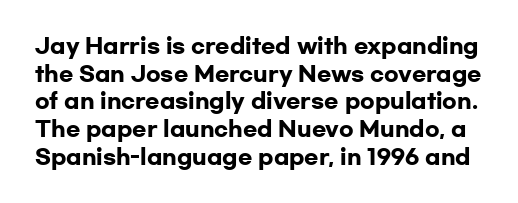
The image shows 21 px bold type, upright; set normal line spacing (1.32x), normal letter spacing, not underlined.
